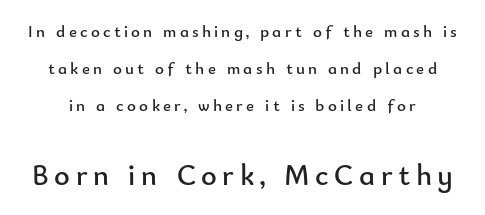
{"serif": "no", "italic": "no", "bold": "no", "weight": "regular", "width": "normal", "stroke_contrast": "low", "x_height": "small", "monospaced": "no", "underline": "no", "line_spacing": "loose", "line_spacing_ratio": 2.18, "larger_block": "second", "size_ratio": 1.76, "glyph_px": 30}
